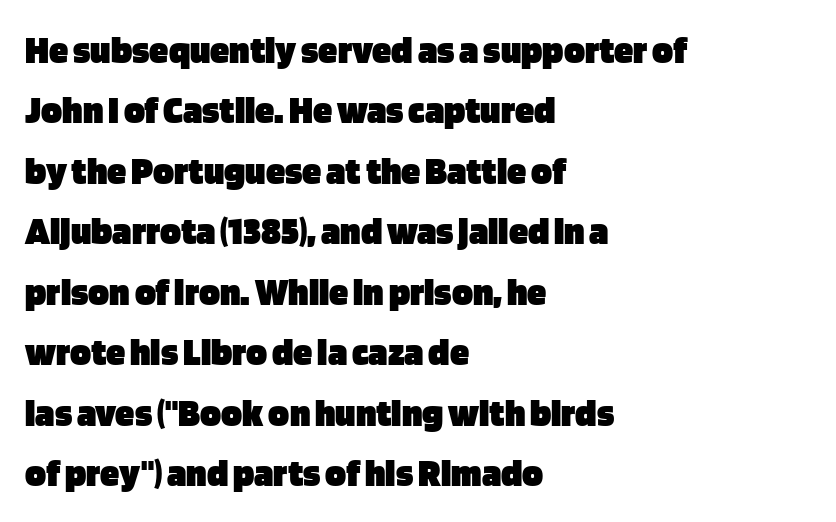
The image shows 39 px heavy sans-serif type, upright; set left-aligned, normal line spacing (1.55x), normal letter spacing, not underlined; low stroke contrast and a large x-height.
